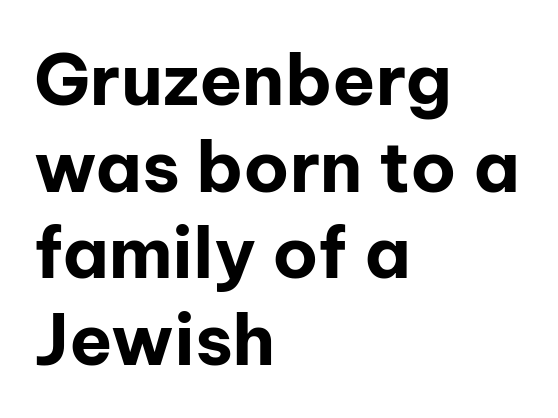
Q: Is the text bold? A: Yes.
Q: Is the text italic (slanted)? A: No, it is upright.
Q: Is the typeface a serif or a sans-serif typeface? A: Sans-serif.
Q: Is the text underlined? A: No.
Q: How is the paragraph aligned? A: Left-aligned.
Q: Is the spacing between letters normal or unusually wide? A: Normal.
Q: Width (condensed, normal, or wide)? A: Normal.
Q: Stroke contrast? A: Low.
Q: x-height? A: Medium.
Q: Monospaced? A: No.
